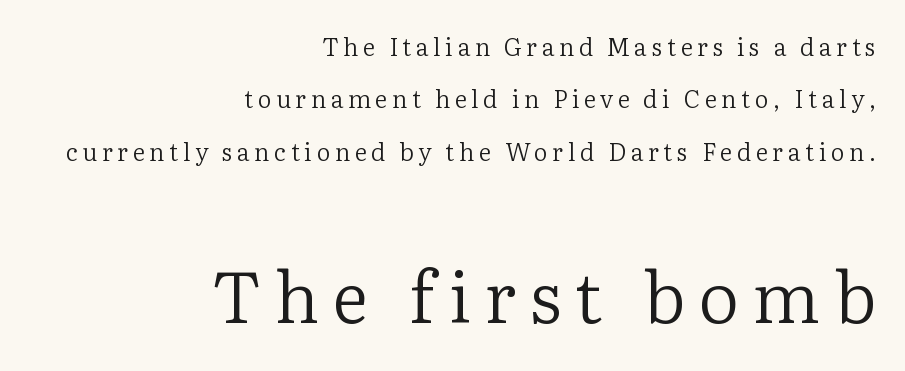
Reading down the column, the eye jumps a long way to each next line. The cut favours lightness, reaching ordinary text weight at its darkest. In terms of posture, this sample is upright. You could not count columns in this text — the font is proportionally spaced.
